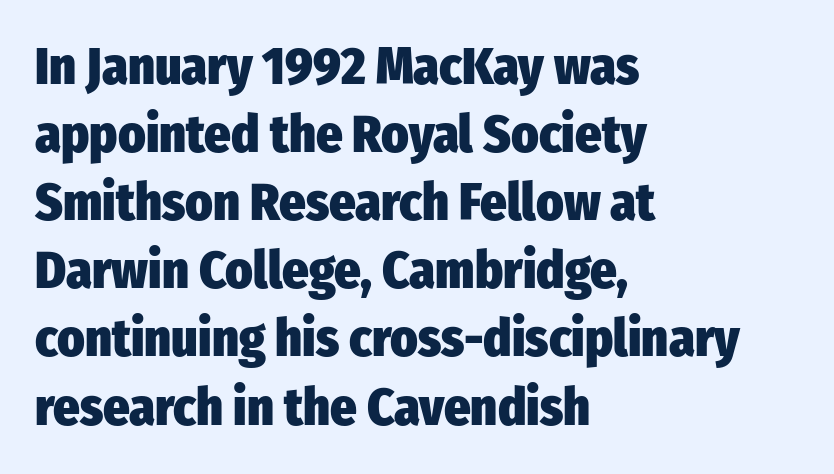
Is the letter spacing exaggerated? No — it looks like the ordinary default. A typesetter would call this leading conventional body-copy spacing. Look at the bottom of the vertical strokes: they stop flat, with no serifs. A dark, heavy texture on the line: the type is bold. Check under the words: just untouched page.
